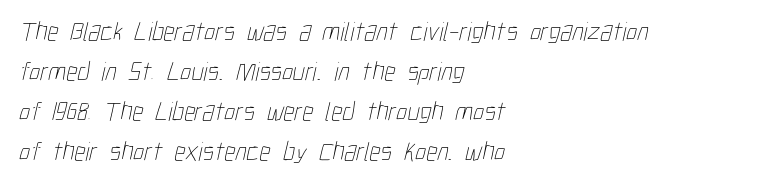
Q: Is the text bold? A: No.
Q: Is the text underlined? A: No.
Q: How is the paragraph aligned? A: Left-aligned.
Q: Is the spacing between letters normal or unusually wide? A: Normal.
Q: Is the spacing between lines tight, normal or loose? A: Normal.
